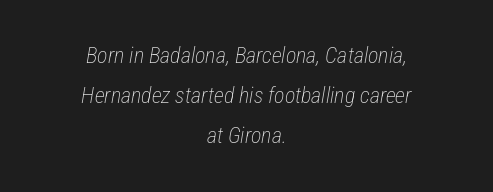
Vertical stems look standard width or narrower in stroke. The zone under the glyphs is completely vacant. Caption: multi-line text, centered on the measure. What stands out about the letter spacing? Nothing — it is the standard amount. The text carries the slant typical of an italic or oblique font.
